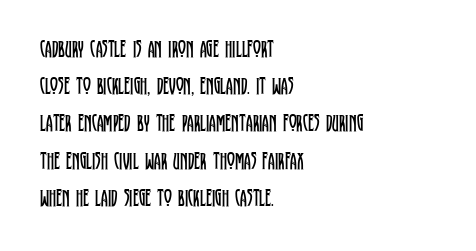
Ordinary non-slanted type is in use. This sample uses plain, unmodified letter spacing. Has an underline been added? It has not. The designer left line spacing at the default. The cut favours lightness, reaching ordinary text weight at its darkest. Layout note: lines flush left.
